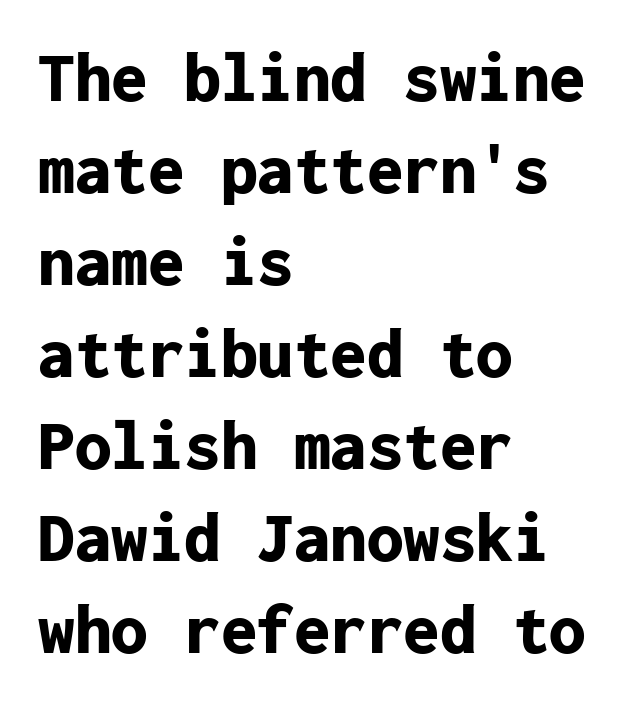
The image shows 73 px bold sans-serif type, upright, monospaced; set left-aligned, normal line spacing (1.26x), normal letter spacing, not underlined; low stroke contrast and a medium x-height.
